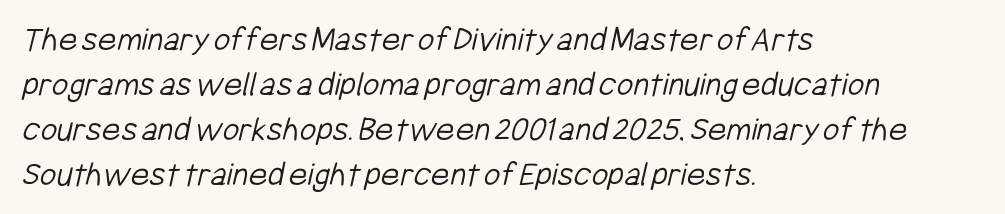
Q: Is the text bold? A: No.
Q: Is the typeface a serif or a sans-serif typeface? A: Sans-serif.
Q: Is the text underlined? A: No.
Q: How is the paragraph aligned? A: Left-aligned.
Q: Is the spacing between letters normal or unusually wide? A: Normal.
Q: Is the spacing between lines tight, normal or loose? A: Normal.
Q: Width (condensed, normal, or wide)? A: Condensed.
Q: Stroke contrast? A: Low.
Q: x-height? A: Medium.
Q: Monospaced? A: No.
